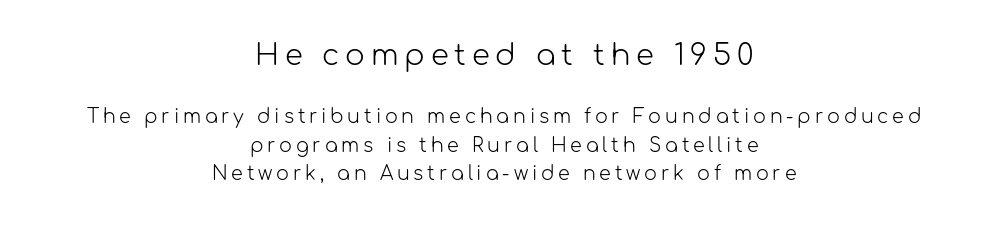
The image shows 29 px light sans-serif type, upright; set centered, normal line spacing (1.51x), unusually wide letter spacing (+0.2 em), not underlined; the first (top) block is 1.53x larger; low stroke contrast and a medium x-height.
